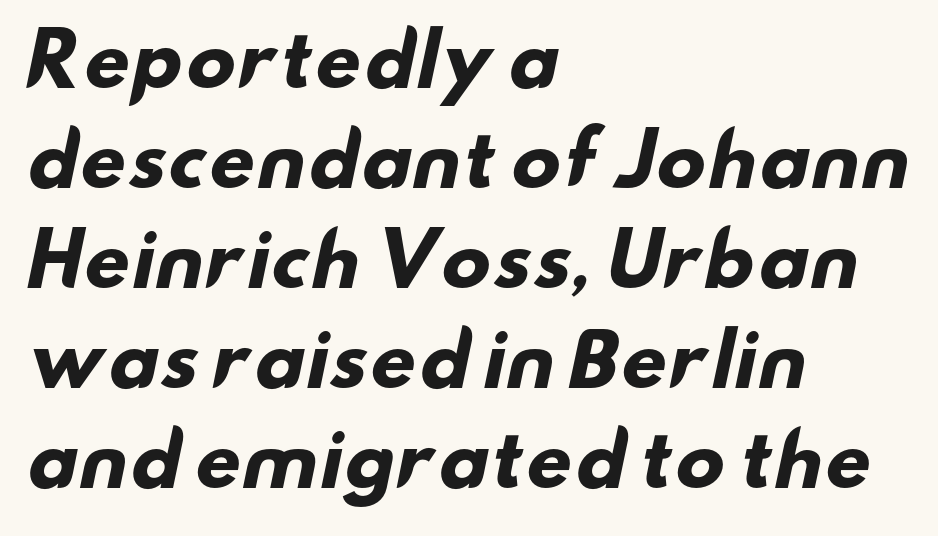
The image shows 72 px heavy, wide sans-serif type; set left-aligned, normal line spacing (1.39x), normal letter spacing, not underlined; low stroke contrast and a small x-height.
